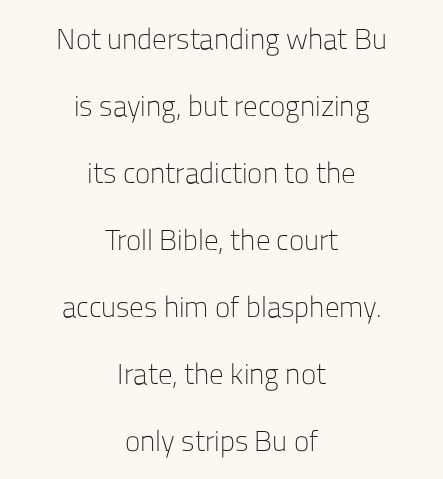
The text was rendered using a sans face with plain stroke endings. Successive baselines arrive slowly, with a big drop between each. Spacing verdict: proportional, widths tailored to each character. Posture: vertical. Check under the words: just untouched page.
